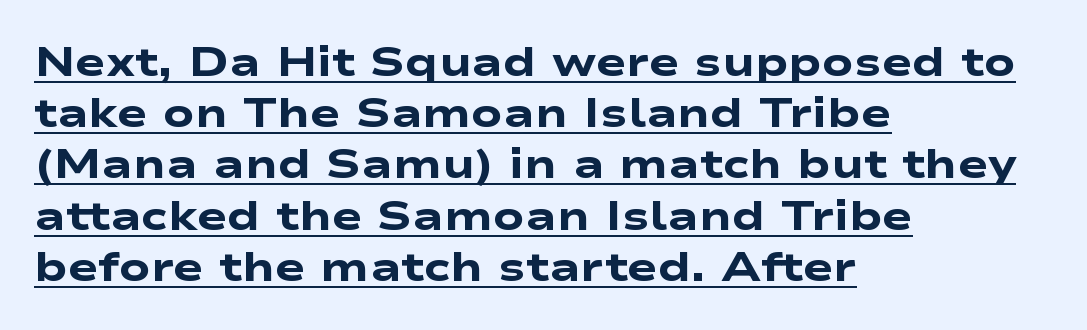
The image shows 41 px heavy, wide sans-serif type; set left-aligned, normal line spacing (1.25x), normal letter spacing, underlined; low stroke contrast and a medium x-height.
